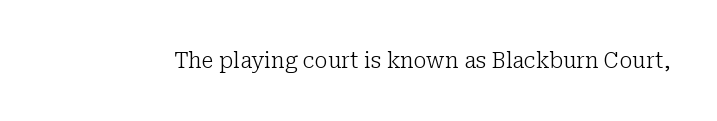
Q: Is the text bold? A: No.
Q: Is the text italic (slanted)? A: No, it is upright.
Q: Is the text underlined? A: No.
Q: Is the spacing between letters normal or unusually wide? A: Normal.
